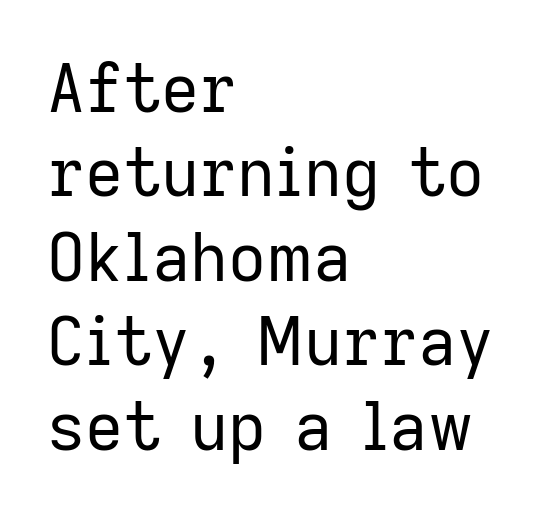
The rendering uses natural spacing where letterforms have individual widths. The letters carry no serifs — their stems end cleanly without finishing strokes. If you drew a line through each stem, it would be perfectly vertical. Just letters on the line, the space beneath them empty.
